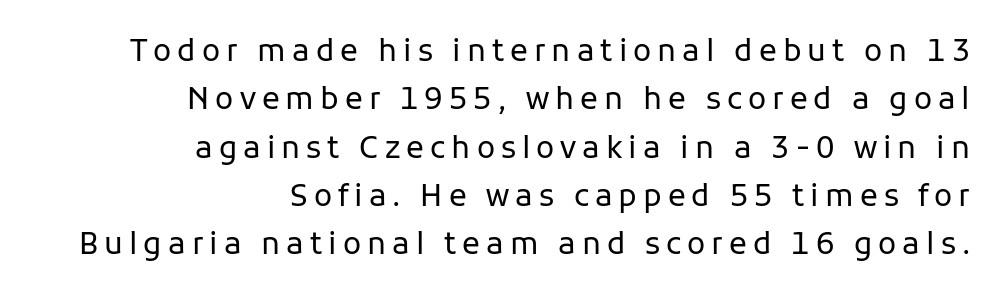
Q: Is the text bold? A: No.
Q: Is the text italic (slanted)? A: No, it is upright.
Q: Is the typeface a serif or a sans-serif typeface? A: Sans-serif.
Q: Is the text underlined? A: No.
Q: How is the paragraph aligned? A: Right-aligned.
Q: Is the spacing between letters normal or unusually wide? A: Unusually wide.
Q: Is the spacing between lines tight, normal or loose? A: Normal.
Q: Width (condensed, normal, or wide)? A: Normal.
Q: Stroke contrast? A: Low.
Q: x-height? A: Medium.
Q: Monospaced? A: No.
